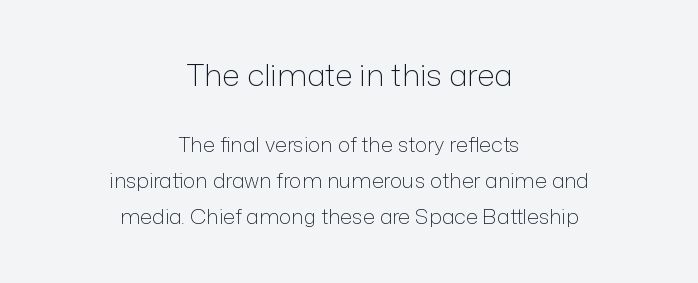
{"serif": "no", "italic": "no", "bold": "no", "weight": "light", "width": "normal", "stroke_contrast": "low", "x_height": "medium", "monospaced": "no", "underline": "no", "align": "center", "line_spacing": "normal", "line_spacing_ratio": 1.7, "letter_spacing": "normal", "letter_spacing_em": 0.0, "larger_block": "first", "size_ratio": 1.48, "glyph_px": 31}
